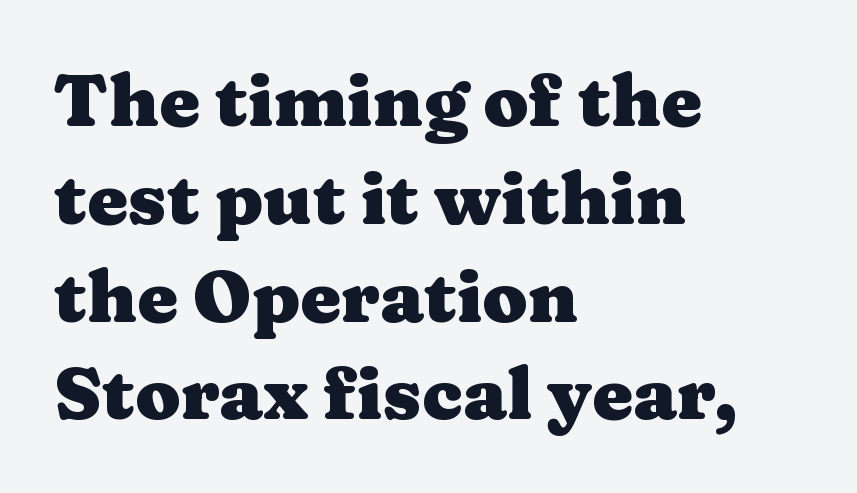
Q: Is the text bold? A: Yes.
Q: Is the text italic (slanted)? A: No, it is upright.
Q: Is the typeface a serif or a sans-serif typeface? A: Serif.
Q: Is the text underlined? A: No.
Q: How is the paragraph aligned? A: Left-aligned.
Q: Is the spacing between letters normal or unusually wide? A: Normal.
Q: Is the spacing between lines tight, normal or loose? A: Normal.
Q: Width (condensed, normal, or wide)? A: Wide.
Q: Stroke contrast? A: Medium.
Q: x-height? A: Medium.
Q: Monospaced? A: No.
